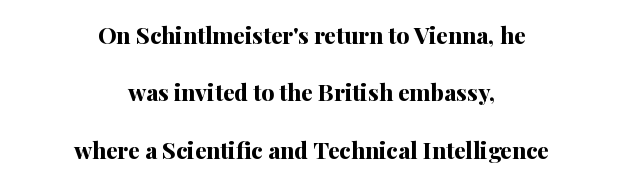
The strip under each line holds only bare page. Students, this is bold: see how much ink each stroke carries. The type sits square on the baseline with zero lean. Leading is clearly above the norm, producing a sparse column. Short and long lines alike share a common midpoint. Words appear dense and cohesive because spacing is normal.
